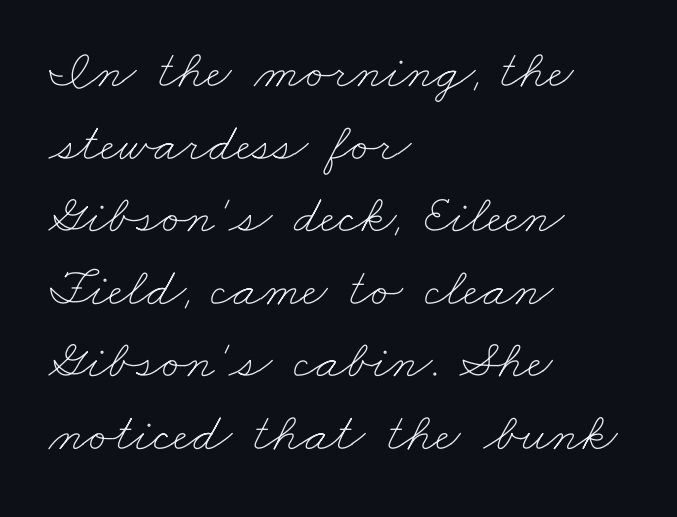
The image shows 55 px thin, wide type; set left-aligned, normal line spacing (1.32x), normal letter spacing, not underlined; low stroke contrast and a small x-height.
